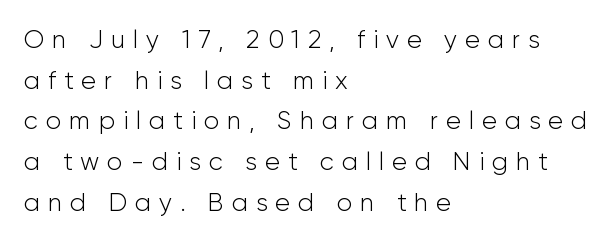
The image shows 25 px text type, upright; set left-aligned, normal line spacing (1.63x), unusually wide letter spacing (+0.32 em), not underlined.
